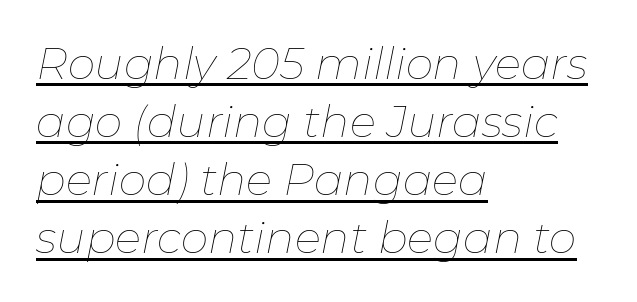
The image shows 44 px thin type, italic (leaning right); set left-aligned, normal line spacing (1.32x), normal letter spacing, underlined; low stroke contrast and a medium x-height.
